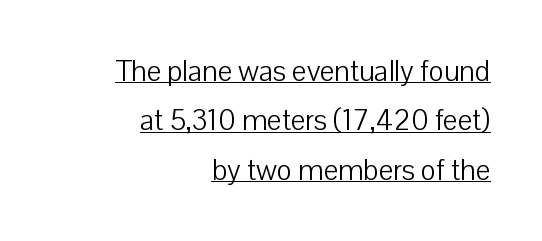
The image shows 29 px light sans-serif type, upright; set right-aligned, normal line spacing (1.7x), normal letter spacing, underlined; low stroke contrast and a medium x-height.
